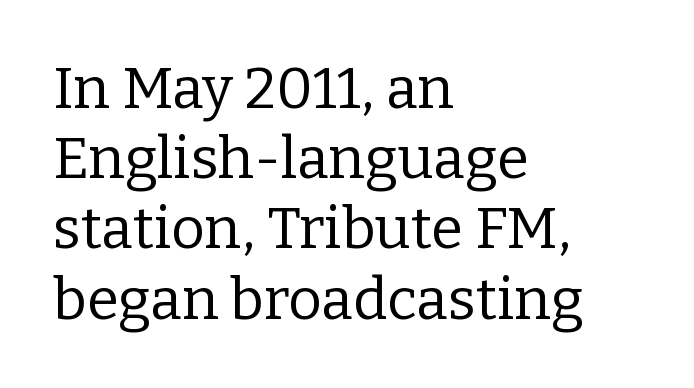
Q: Is the text bold? A: No.
Q: Is the text italic (slanted)? A: No, it is upright.
Q: Is the typeface a serif or a sans-serif typeface? A: Serif.
Q: Is the text underlined? A: No.
Q: How is the paragraph aligned? A: Left-aligned.
Q: Is the spacing between letters normal or unusually wide? A: Normal.
Q: Width (condensed, normal, or wide)? A: Normal.
Q: Stroke contrast? A: Low.
Q: x-height? A: Medium.
Q: Monospaced? A: No.
